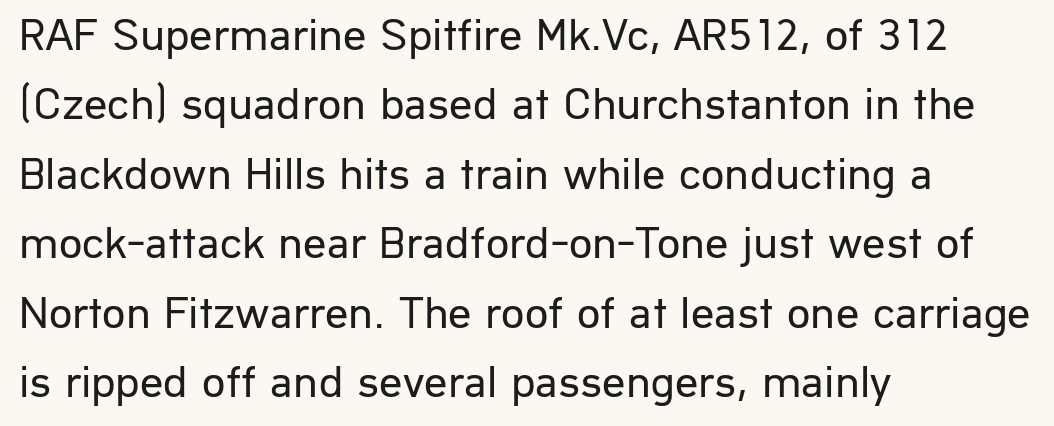
Q: Is the text bold? A: No.
Q: Is the text italic (slanted)? A: No, it is upright.
Q: Is the typeface a serif or a sans-serif typeface? A: Sans-serif.
Q: Is the text underlined? A: No.
Q: How is the paragraph aligned? A: Left-aligned.
Q: Is the spacing between letters normal or unusually wide? A: Normal.
Q: Is the spacing between lines tight, normal or loose? A: Normal.
Q: Width (condensed, normal, or wide)? A: Normal.
Q: Stroke contrast? A: Low.
Q: x-height? A: Medium.
Q: Monospaced? A: No.
